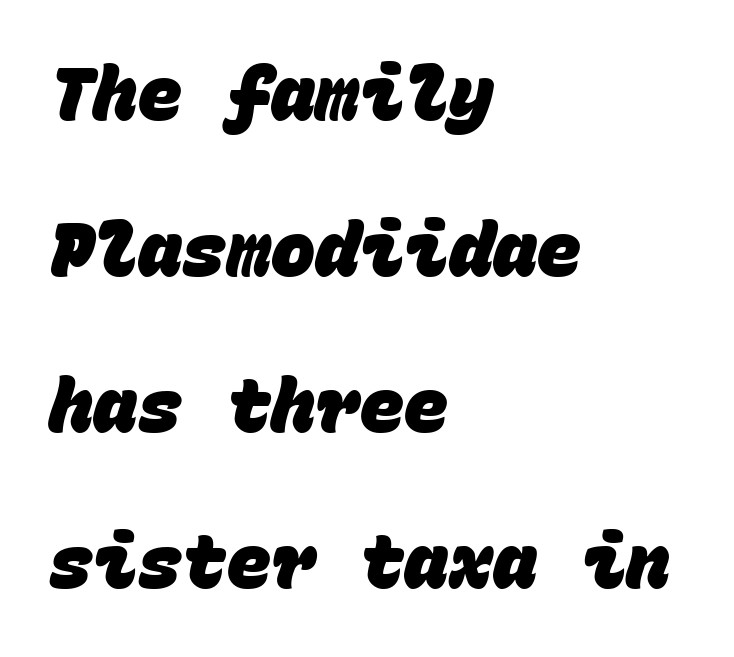
Q: Is the text bold? A: Yes.
Q: Is the typeface a serif or a sans-serif typeface? A: Sans-serif.
Q: Is the text underlined? A: No.
Q: How is the paragraph aligned? A: Left-aligned.
Q: Is the spacing between letters normal or unusually wide? A: Normal.
Q: Is the spacing between lines tight, normal or loose? A: Loose.
Q: Width (condensed, normal, or wide)? A: Normal.
Q: Stroke contrast? A: Low.
Q: x-height? A: Large.
Q: Monospaced? A: Yes.
